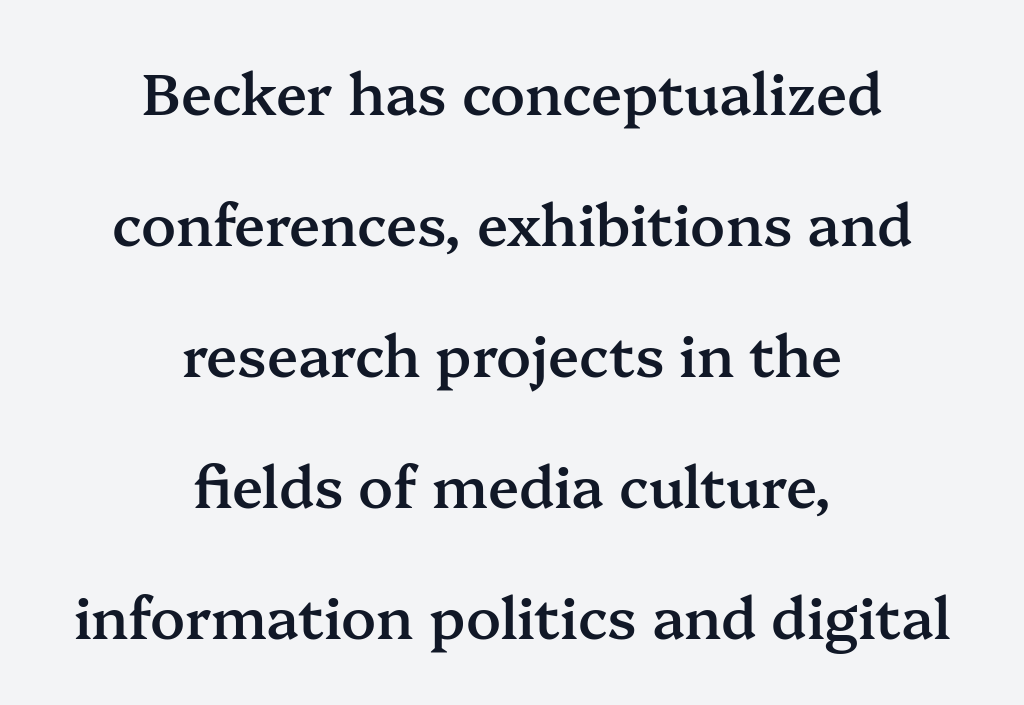
The image shows 57 px semibold serif type, upright; set centered, loose line spacing (2.3x), normal letter spacing, not underlined; medium stroke contrast and a medium x-height.
